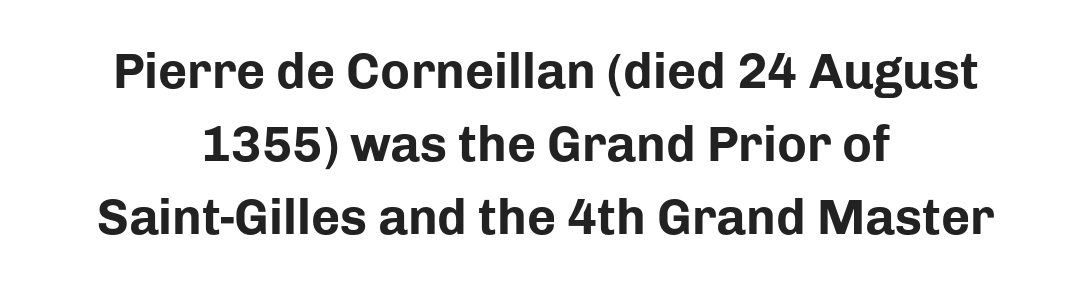
{"serif": "no", "italic": "no", "bold": "yes", "weight": "bold", "width": "normal", "stroke_contrast": "low", "x_height": "medium", "monospaced": "no", "underline": "no", "align": "center", "line_spacing": "normal", "line_spacing_ratio": 1.46, "letter_spacing": "normal", "letter_spacing_em": 0.0, "glyph_px": 50}
